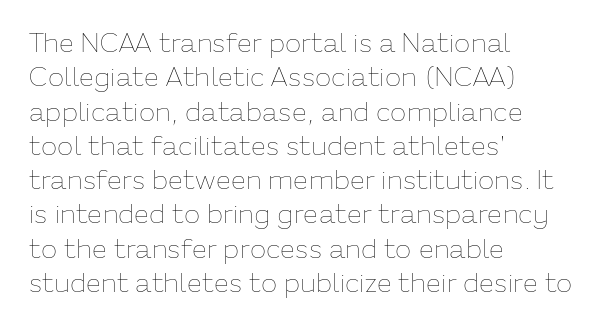
{"italic": "no", "bold": "no", "underline": "no", "align": "left", "line_spacing": "normal", "line_spacing_ratio": 1.27, "letter_spacing": "normal", "letter_spacing_em": 0.0, "glyph_px": 27}
